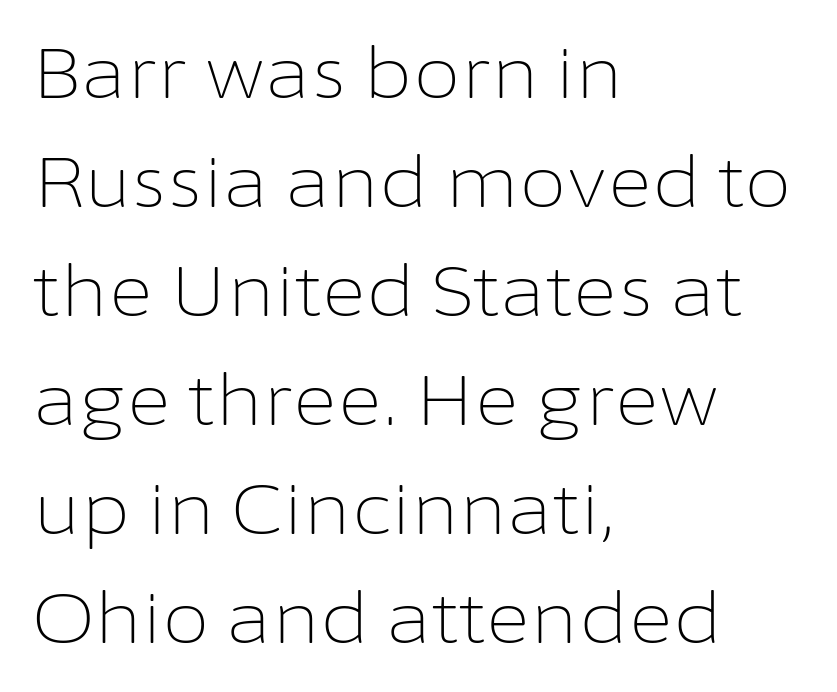
Q: Is the text bold? A: No.
Q: Is the text italic (slanted)? A: No, it is upright.
Q: Is the typeface a serif or a sans-serif typeface? A: Sans-serif.
Q: Is the text underlined? A: No.
Q: How is the paragraph aligned? A: Left-aligned.
Q: Is the spacing between letters normal or unusually wide? A: Normal.
Q: Is the spacing between lines tight, normal or loose? A: Normal.
Q: Width (condensed, normal, or wide)? A: Normal.
Q: Stroke contrast? A: Low.
Q: x-height? A: Medium.
Q: Monospaced? A: No.
